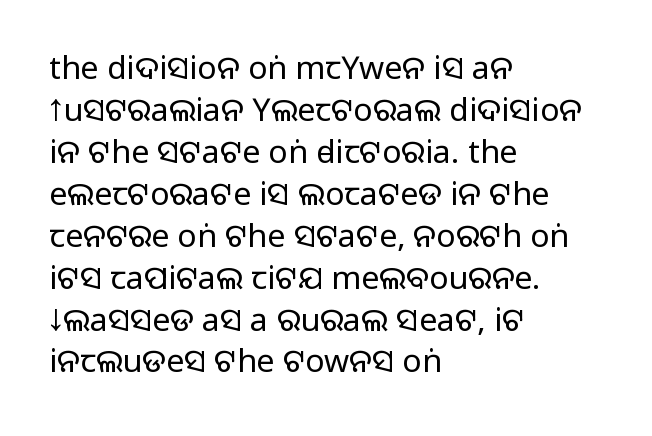
Think of a printed novel: that variable character pitch is what you see here. Serif or sans? Sans — the stroke terminals are bare. The strip under each line holds only bare page. Posture: vertical. This sample keeps an unexceptional amount of space between lines.
